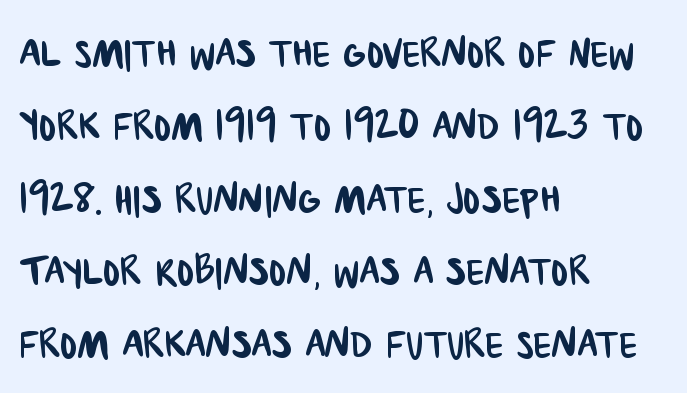
Q: Is the typeface a serif or a sans-serif typeface? A: Sans-serif.
Q: Is the text underlined? A: No.
Q: How is the paragraph aligned? A: Left-aligned.
Q: Is the spacing between letters normal or unusually wide? A: Normal.
Q: Is the spacing between lines tight, normal or loose? A: Normal.
Q: Width (condensed, normal, or wide)? A: Condensed.
Q: Stroke contrast? A: Low.
Q: x-height? A: Large.
Q: Monospaced? A: No.
